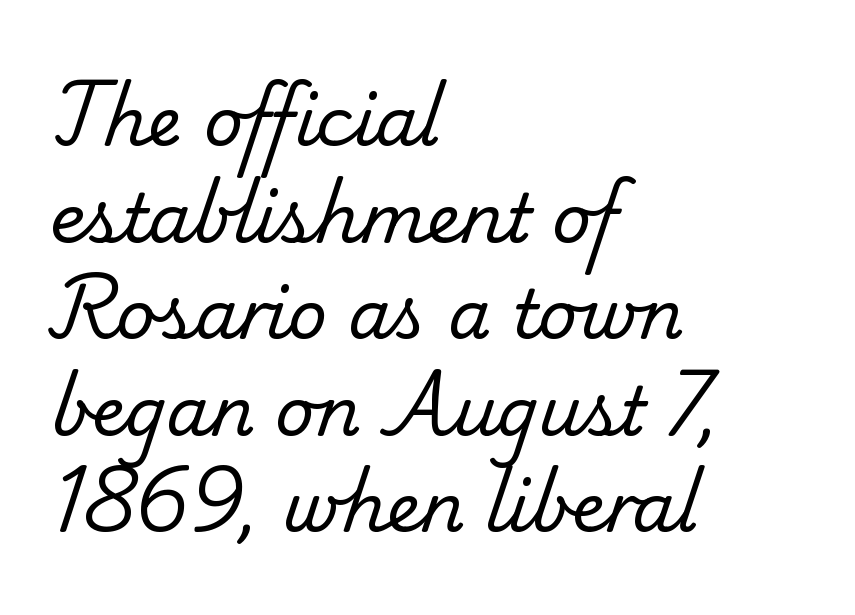
{"serif": "yes", "bold": "no", "weight": "regular", "width": "normal", "stroke_contrast": "low", "x_height": "small", "monospaced": "no", "underline": "no", "align": "left", "line_spacing": "normal", "line_spacing_ratio": 1.42, "letter_spacing": "normal", "letter_spacing_em": 0.0, "glyph_px": 68}
